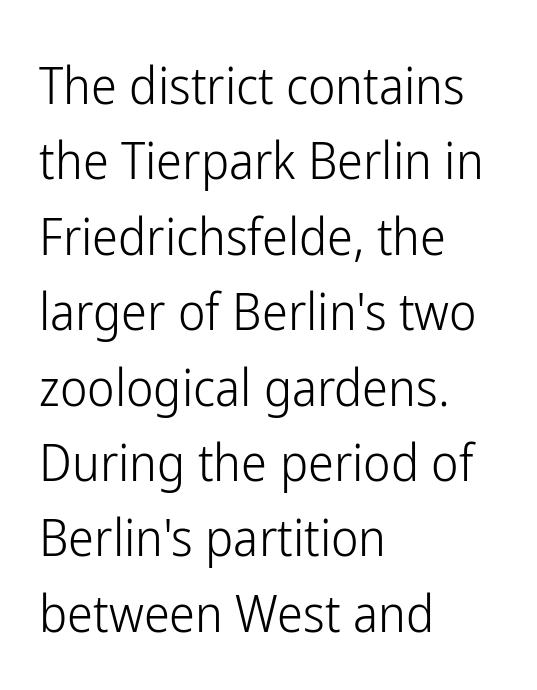
The image shows 52 px light, condensed sans-serif type, upright; set left-aligned, normal line spacing (1.45x), normal letter spacing, not underlined; low stroke contrast and a medium x-height.
